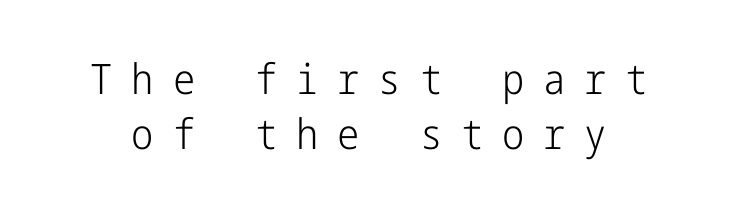
The image shows 42 px light, condensed sans-serif type, upright; set normal line spacing (1.3x), unusually wide letter spacing (+0.45 em), not underlined; low stroke contrast and a medium x-height.
